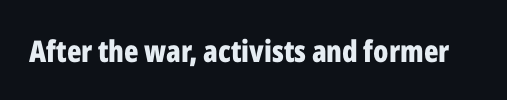
Q: Is the text bold? A: Yes.
Q: Is the text italic (slanted)? A: No, it is upright.
Q: Is the typeface a serif or a sans-serif typeface? A: Sans-serif.
Q: Is the text underlined? A: No.
Q: Is the spacing between letters normal or unusually wide? A: Normal.
Q: Width (condensed, normal, or wide)? A: Condensed.
Q: Stroke contrast? A: Low.
Q: x-height? A: Medium.
Q: Monospaced? A: No.
